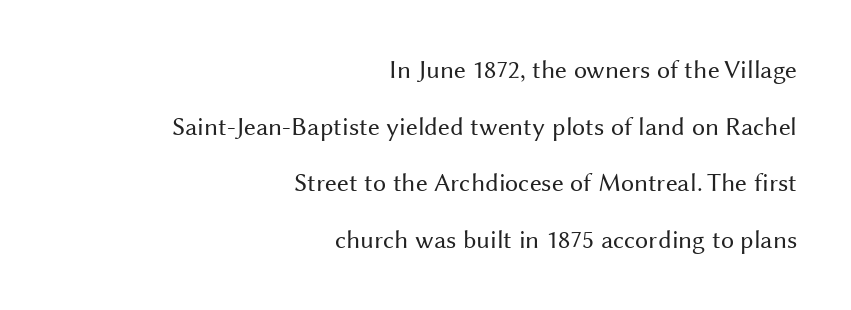
{"italic": "no", "bold": "no", "underline": "no", "align": "right", "line_spacing": "loose", "line_spacing_ratio": 2.18, "letter_spacing": "normal", "letter_spacing_em": 0.0, "glyph_px": 26}
